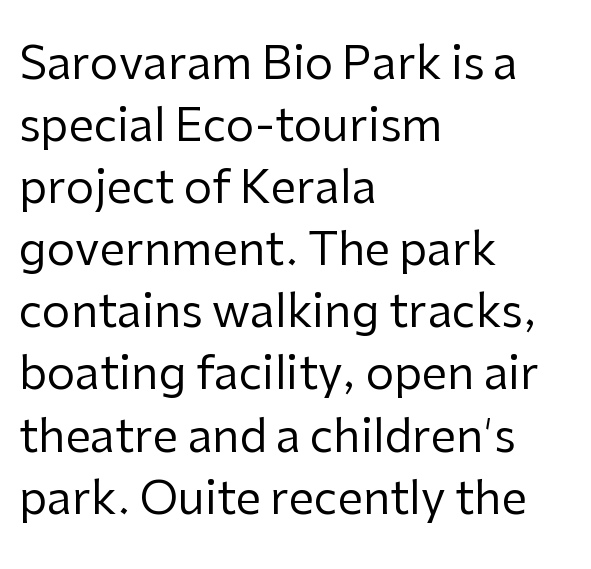
Q: Is the text bold? A: No.
Q: Is the text italic (slanted)? A: No, it is upright.
Q: Is the typeface a serif or a sans-serif typeface? A: Sans-serif.
Q: Is the text underlined? A: No.
Q: How is the paragraph aligned? A: Left-aligned.
Q: Is the spacing between letters normal or unusually wide? A: Normal.
Q: Is the spacing between lines tight, normal or loose? A: Normal.
Q: Width (condensed, normal, or wide)? A: Normal.
Q: Stroke contrast? A: Low.
Q: x-height? A: Medium.
Q: Monospaced? A: No.
